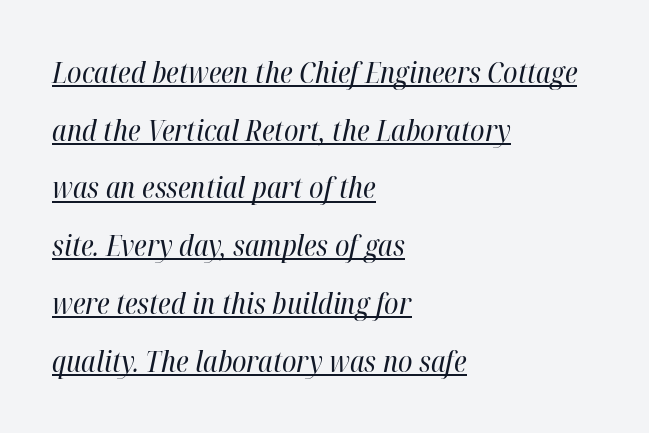
The lines are spread far apart with generous leading. This is oblique type, the kind used for emphasis or titles. Do the characters align in a grid? No, the font is proportional. These glyphs show unthickened strokes, regular width or finer.
